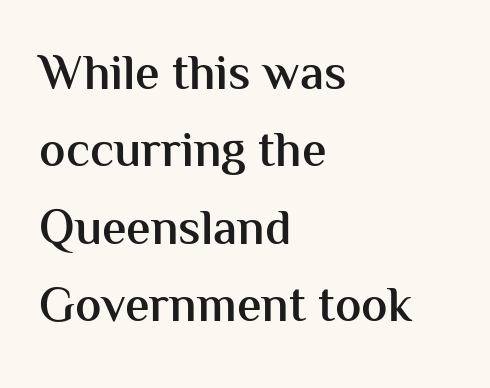
Is this a fixed-width face? No — the glyphs have proportional, varying widths. Check where the strokes stop: nothing finishes them off — pure sans. Line spacing here is normal. Notice the strokes are somewhat thickened but not fully heavy: this is a semibold. Rule under the text: the space is simply empty.
